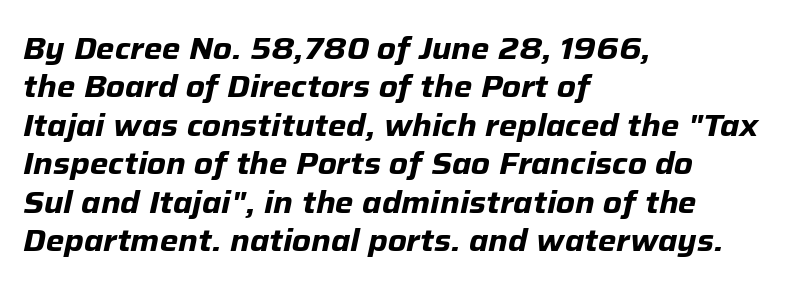
Q: Is the text bold? A: Yes.
Q: Is the text italic (slanted)? A: Yes, it leans right by about 12 degrees.
Q: Is the text underlined? A: No.
Q: How is the paragraph aligned? A: Left-aligned.
Q: Is the spacing between letters normal or unusually wide? A: Normal.
Q: Width (condensed, normal, or wide)? A: Normal.
Q: Stroke contrast? A: Low.
Q: x-height? A: Medium.
Q: Monospaced? A: No.
